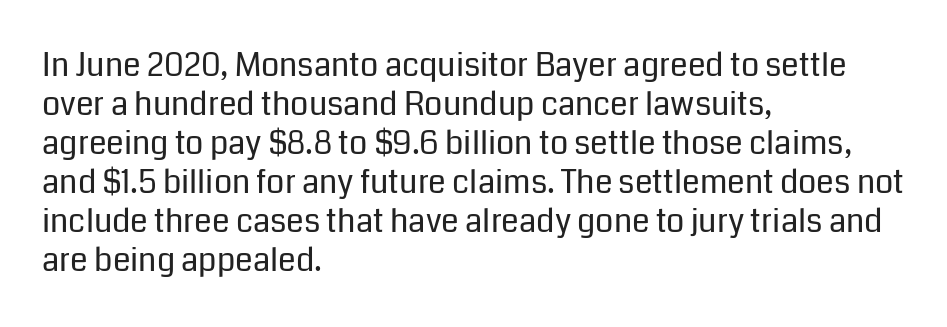
Q: Is the text bold? A: No.
Q: Is the text italic (slanted)? A: No, it is upright.
Q: Is the typeface a serif or a sans-serif typeface? A: Sans-serif.
Q: Is the text underlined? A: No.
Q: How is the paragraph aligned? A: Left-aligned.
Q: Is the spacing between letters normal or unusually wide? A: Normal.
Q: Width (condensed, normal, or wide)? A: Normal.
Q: Stroke contrast? A: Low.
Q: x-height? A: Medium.
Q: Monospaced? A: No.
